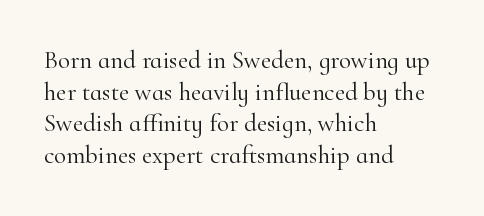
The image shows 25 px text type, upright; set left-aligned, normal line spacing (1.27x), normal letter spacing, not underlined.
